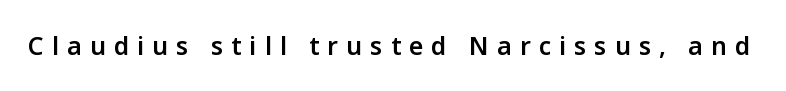
The image shows 25 px text type, upright; set unusually wide letter spacing (+0.32 em), not underlined.
